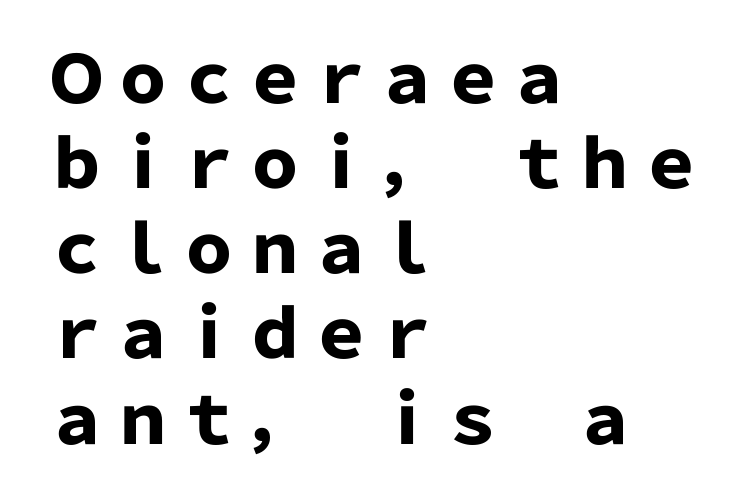
Q: Is the text bold? A: Yes.
Q: Is the text italic (slanted)? A: No, it is upright.
Q: Is the typeface a serif or a sans-serif typeface? A: Sans-serif.
Q: Is the text underlined? A: No.
Q: How is the paragraph aligned? A: Left-aligned.
Q: Is the spacing between letters normal or unusually wide? A: Normal.
Q: Is the spacing between lines tight, normal or loose? A: Normal.
Q: Width (condensed, normal, or wide)? A: Normal.
Q: Stroke contrast? A: Low.
Q: x-height? A: Medium.
Q: Monospaced? A: No.
